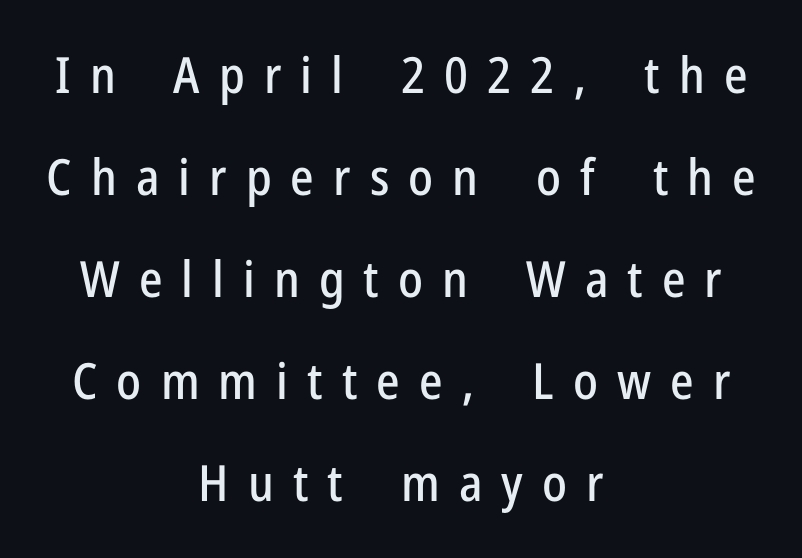
The image shows 50 px condensed sans-serif type, upright; set centered, loose line spacing (2.04x), unusually wide letter spacing (+0.38 em), not underlined; low stroke contrast and a medium x-height.
